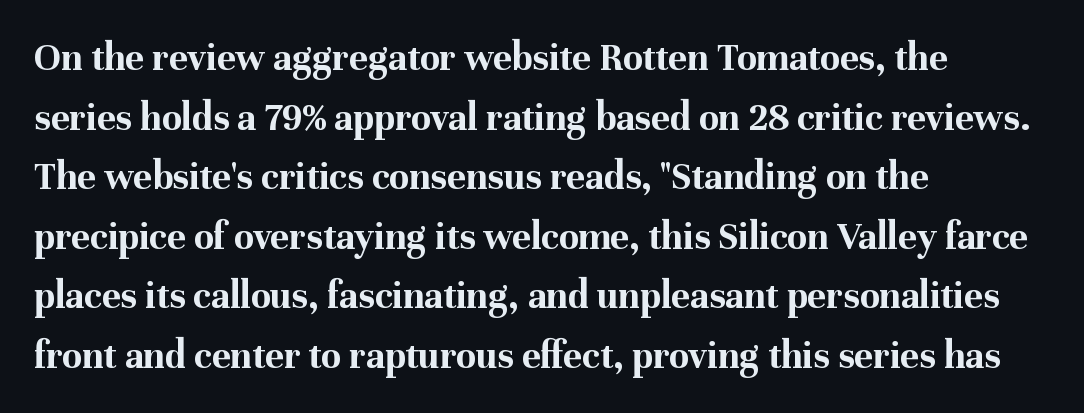
{"serif": "yes", "italic": "no", "bold": "yes", "weight": "bold", "width": "normal", "stroke_contrast": "medium", "x_height": "medium", "monospaced": "no", "underline": "no", "align": "left", "line_spacing": "normal", "line_spacing_ratio": 1.49, "letter_spacing": "normal", "letter_spacing_em": 0.0, "glyph_px": 40}
